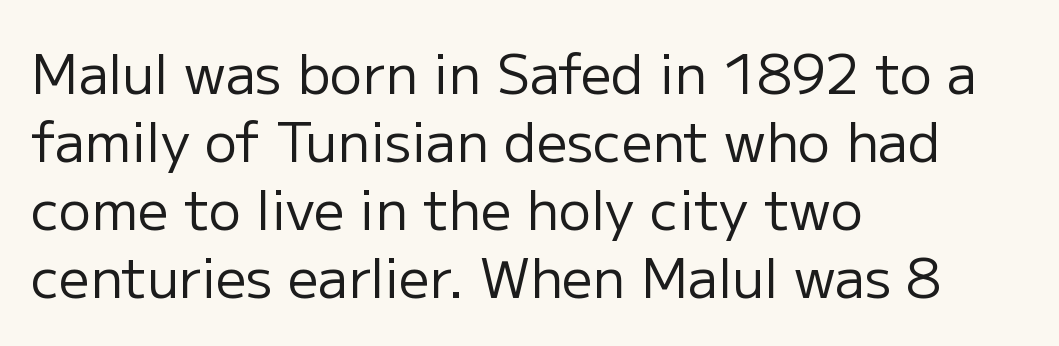
Characters remain perfectly vertical along every line. Glance below the letters and you will spot only blank space. The font is comparable to plain body text, perhaps lighter. The compositor pushed each line to the left boundary.
